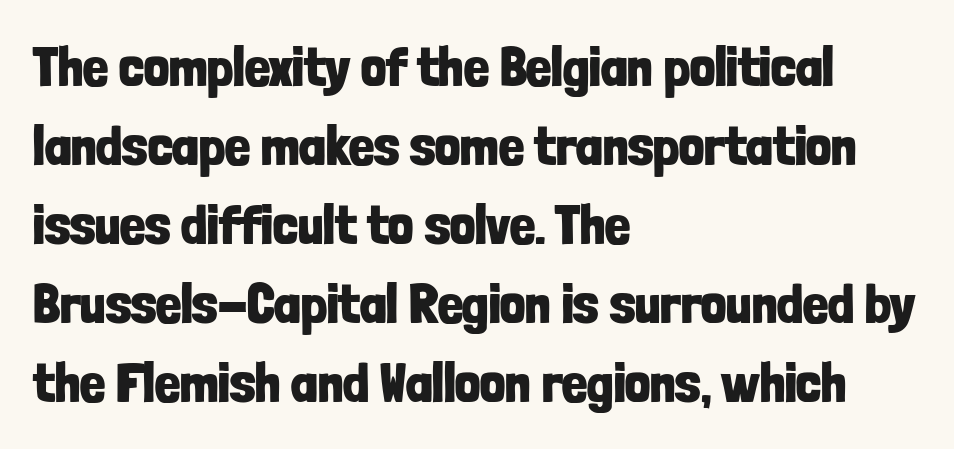
Nope, not italic — everything's standing straight. This rendering leaves character spacing at its baseline value. Stroke thickness is high; the sample reads as a true bold. This sample is left-justified, so line endings fall wherever the words run out.
